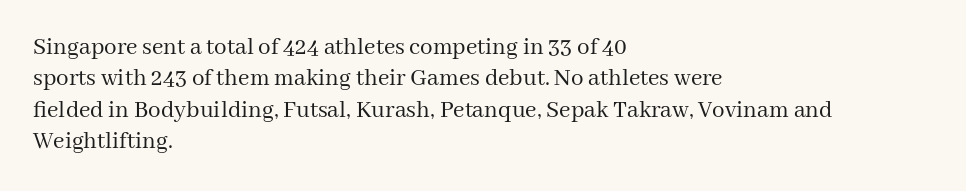
No letter is thick-stroked: the sample isn't bold. This is roman type, the default non-slanted kind. One glance says typical: line gaps are just what's usual. Plain, unruled lines of type. This sample is left-justified, so line endings fall wherever the words run out.
